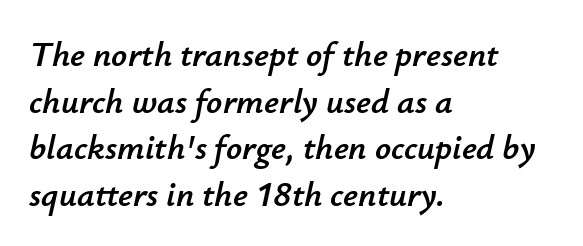
The image shows 35 px text type, italic (leaning right); set left-aligned, normal line spacing (1.33x), normal letter spacing, not underlined; low stroke contrast and a small x-height.
